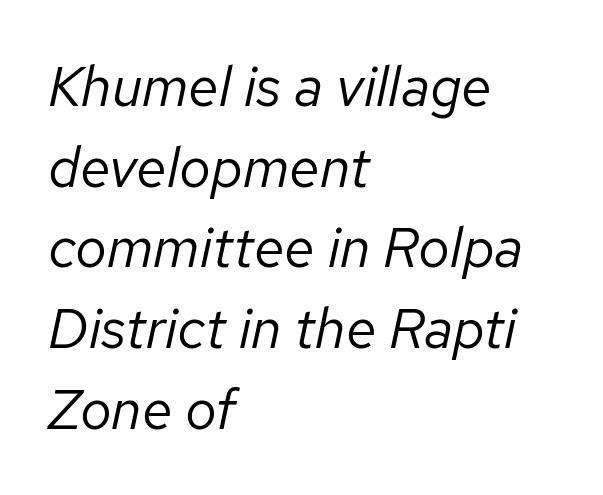
This is not heavy type; no bold has been used. The lines are quadded left. Anything drawn beneath the words? Only blank space. Does the leading feel generous? No, just average. Character widths vary here, with narrow letters taking less room than wide ones. Style check: oblique.
